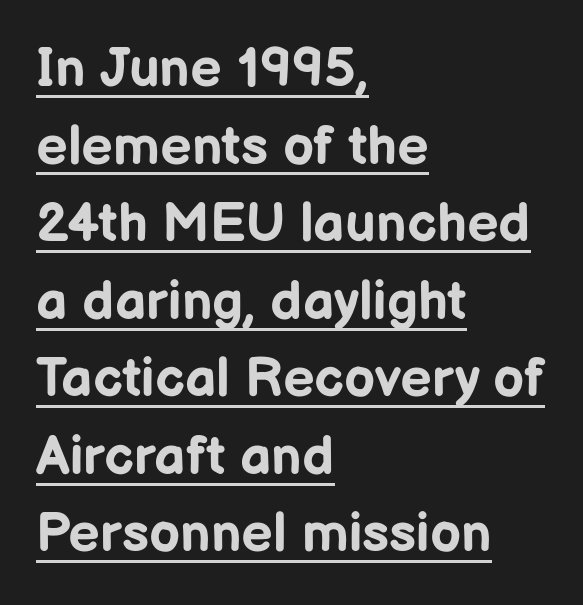
{"serif": "no", "italic": "no", "bold": "yes", "weight": "bold", "width": "normal", "stroke_contrast": "low", "x_height": "medium", "monospaced": "no", "underline": "yes", "align": "left", "line_spacing": "normal", "line_spacing_ratio": 1.41, "letter_spacing": "normal", "letter_spacing_em": 0.0, "glyph_px": 55}
